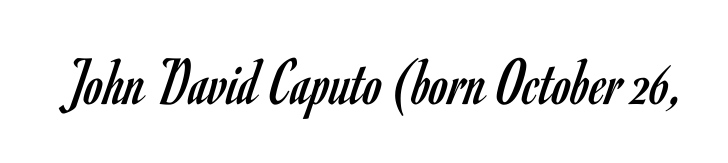
{"serif": "no", "bold": "no", "weight": "regular", "width": "condensed", "stroke_contrast": "low", "x_height": "small", "monospaced": "no", "underline": "no", "letter_spacing": "normal", "letter_spacing_em": 0.0, "glyph_px": 68}
